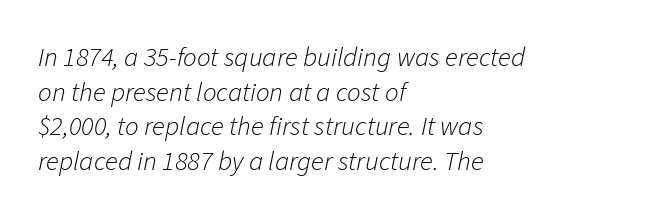
The image shows 27 px text type, italic (leaning right); set left-aligned, normal line spacing (1.28x), normal letter spacing, not underlined.
